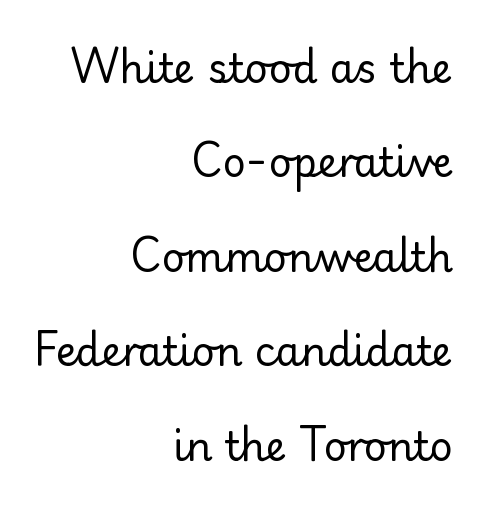
Q: Is the text bold? A: No.
Q: Is the text italic (slanted)? A: No, it is upright.
Q: Is the typeface a serif or a sans-serif typeface? A: Sans-serif.
Q: Is the text underlined? A: No.
Q: How is the paragraph aligned? A: Right-aligned.
Q: Is the spacing between letters normal or unusually wide? A: Normal.
Q: Is the spacing between lines tight, normal or loose? A: Loose.
Q: Width (condensed, normal, or wide)? A: Normal.
Q: Stroke contrast? A: Low.
Q: x-height? A: Small.
Q: Monospaced? A: No.
